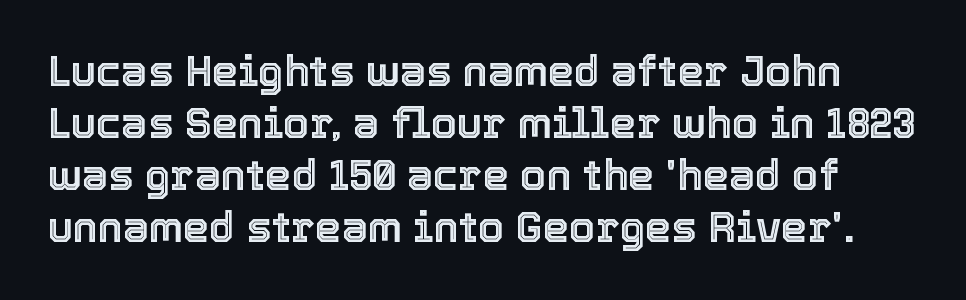
The image shows 42 px text type, upright; set line spacing 1.24x, normal letter spacing, not underlined; a medium x-height.
